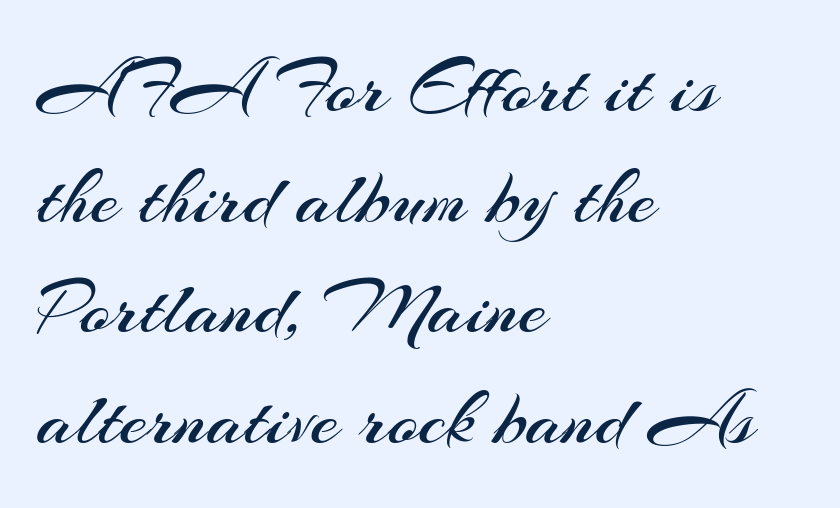
The image shows 79 px regular-weight sans-serif type; set left-aligned, normal line spacing (1.4x), normal letter spacing, not underlined; medium stroke contrast and a small x-height.
